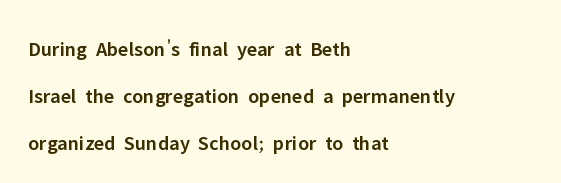
Q: Is the text bold? A: Semi-bold.
Q: Is the text italic (slanted)? A: No, it is upright.
Q: Is the text underlined? A: No.
Q: How is the paragraph aligned? A: Left-aligned.
Q: Is the spacing between letters normal or unusually wide? A: Normal.
Q: Is the spacing between lines tight, normal or loose? A: Loose.
